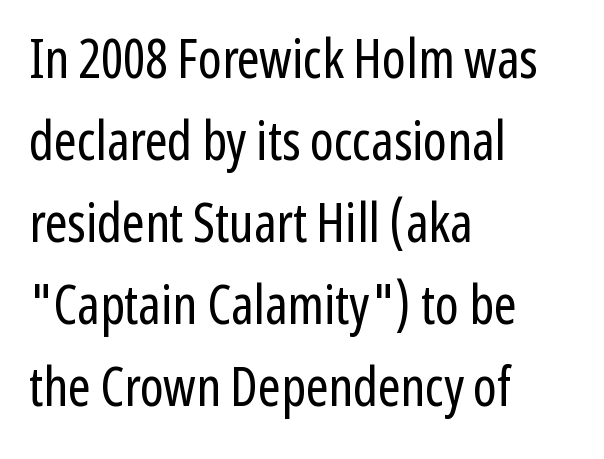
Stems and bowls with no extra thickness — not bold. Reading down the column, the eye jumps a familiar distance to each next line. The typesetter chose a ragged-right arrangement here. The glyphs in this specimen are sans serif.
